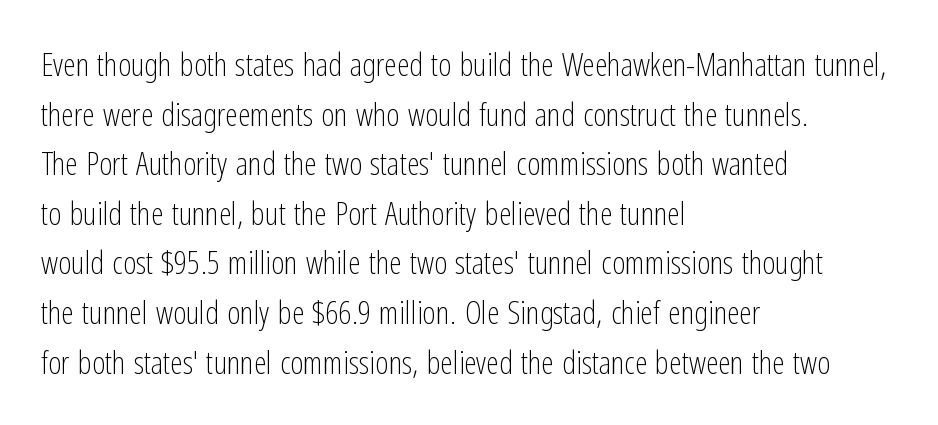
{"serif": "no", "italic": "no", "bold": "no", "weight": "light", "width": "condensed", "stroke_contrast": "low", "x_height": "medium", "monospaced": "no", "underline": "no", "align": "left", "line_spacing": "normal", "line_spacing_ratio": 1.55, "letter_spacing": "normal", "letter_spacing_em": 0.0, "glyph_px": 32}
